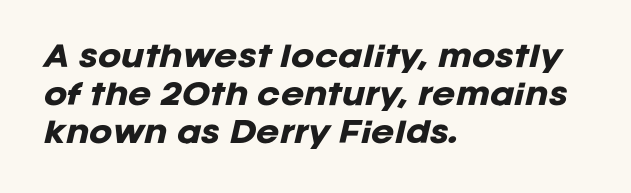
Nothing unusual about the tracking: characters are spaced as the font intends. Quick note: interline space is typical. Students, this is bold: see how much ink each stroke carries. Underline: absent. The paragraph shown leans on its left margin.
